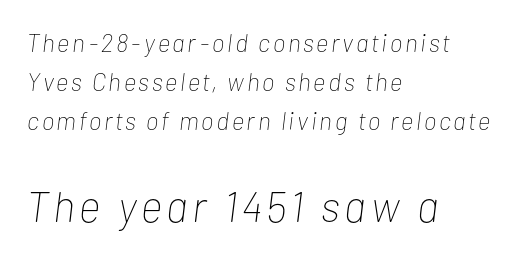
{"italic": "yes", "lean": "right", "slant_degrees": 7, "bold": "no", "weight": "thin", "width": "condensed", "stroke_contrast": "low", "x_height": "medium", "monospaced": "no", "underline": "no", "align": "left", "line_spacing": "normal", "line_spacing_ratio": 1.57, "larger_block": "second", "size_ratio": 1.72, "glyph_px": 43}
